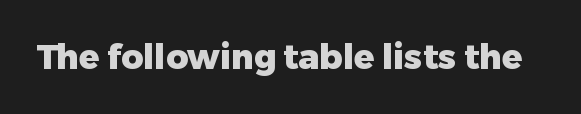
Q: Is the text bold? A: Yes.
Q: Is the text italic (slanted)? A: No, it is upright.
Q: Is the typeface a serif or a sans-serif typeface? A: Sans-serif.
Q: Is the text underlined? A: No.
Q: Is the spacing between letters normal or unusually wide? A: Normal.
Q: Width (condensed, normal, or wide)? A: Normal.
Q: Stroke contrast? A: Low.
Q: x-height? A: Medium.
Q: Monospaced? A: No.
